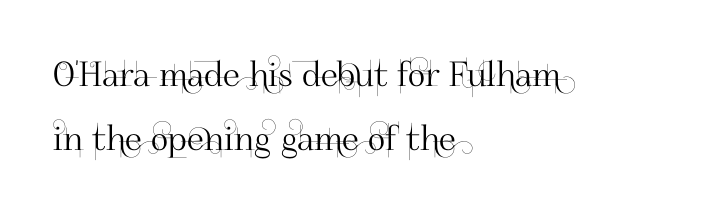
The image shows 34 px sans-serif type, upright; set left-aligned, line spacing 1.88x, normal letter spacing, not underlined; high stroke contrast and a small x-height.
